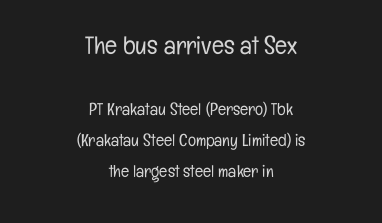
{"italic": "no", "bold": "no", "underline": "no", "align": "center", "line_spacing_ratio": 1.82, "letter_spacing": "normal", "letter_spacing_em": 0.0, "larger_block": "first", "size_ratio": 1.47, "glyph_px": 25}
